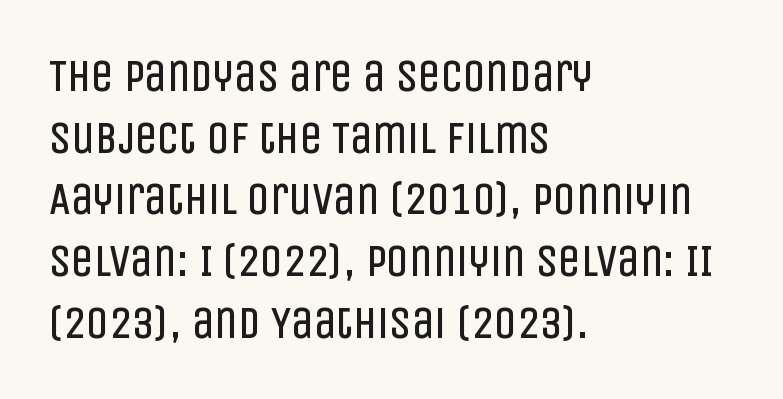
{"serif": "no", "italic": "no", "bold": "no", "weight": "regular", "width": "condensed", "stroke_contrast": "low", "x_height": "large", "monospaced": "no", "underline": "no", "align": "left", "line_spacing": "normal", "line_spacing_ratio": 1.37, "letter_spacing": "normal", "letter_spacing_em": 0.0, "glyph_px": 45}
